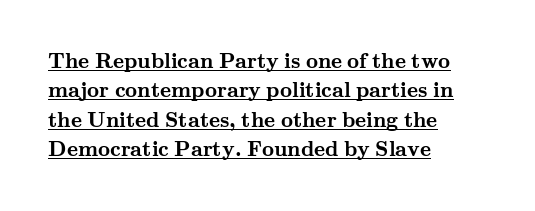
Q: Is the text bold? A: Yes.
Q: Is the text italic (slanted)? A: No, it is upright.
Q: Is the text underlined? A: Yes.
Q: How is the paragraph aligned? A: Left-aligned.
Q: Is the spacing between letters normal or unusually wide? A: Normal.
Q: Is the spacing between lines tight, normal or loose? A: Normal.
